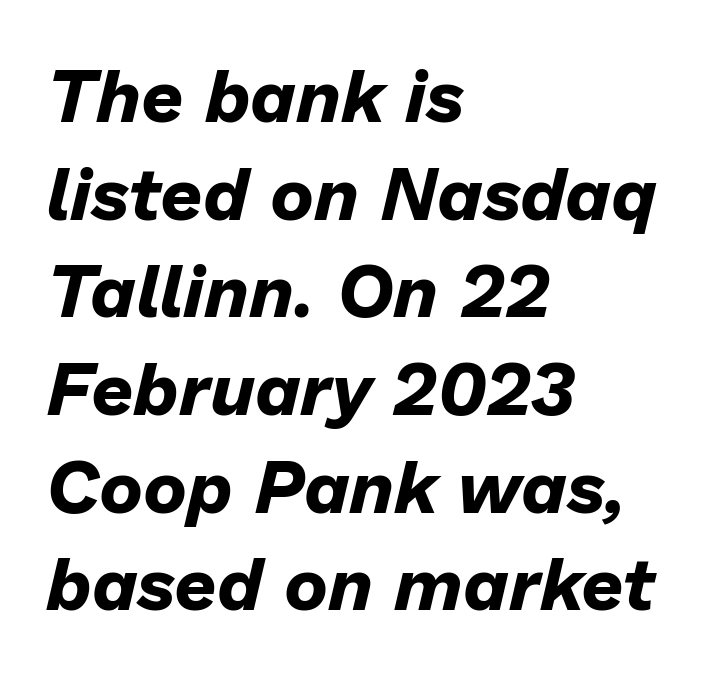
Q: Is the text bold? A: Yes.
Q: Is the text italic (slanted)? A: Yes, it leans right by about 13 degrees.
Q: Is the text underlined? A: No.
Q: How is the paragraph aligned? A: Left-aligned.
Q: Is the spacing between letters normal or unusually wide? A: Normal.
Q: Is the spacing between lines tight, normal or loose? A: Normal.
Q: Width (condensed, normal, or wide)? A: Normal.
Q: Stroke contrast? A: Low.
Q: x-height? A: Medium.
Q: Monospaced? A: No.
